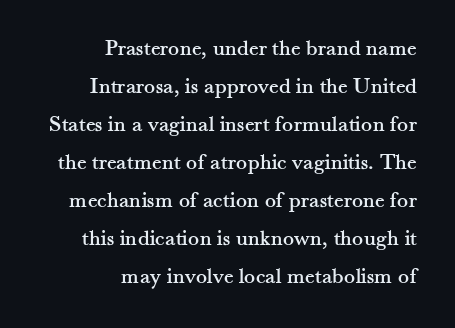
The image shows 23 px text type, upright; set right-aligned, normal line spacing (1.65x), normal letter spacing, not underlined.
